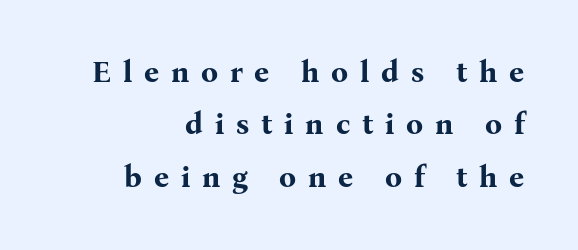
The image shows 30 px bold serif type, upright; set right-aligned, line spacing 1.75x, unusually wide letter spacing (+0.39 em), not underlined; medium stroke contrast and a medium x-height.
